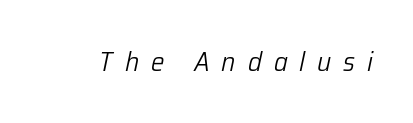
The image shows 27 px text type, italic (leaning right); set unusually wide letter spacing (+0.44 em), not underlined.
